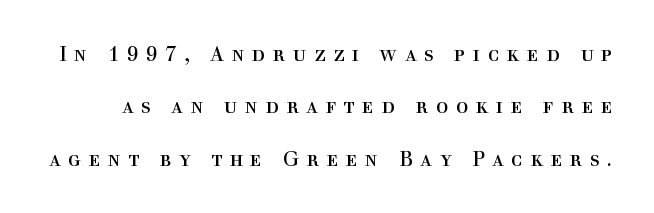
The axis of the letterforms is exactly vertical. The string is rendered with underlining switched off. The rendering inserts visible extra space after every character. The weight tops out at a normal text grade. Leading is clearly above the norm, producing a sparse column.
